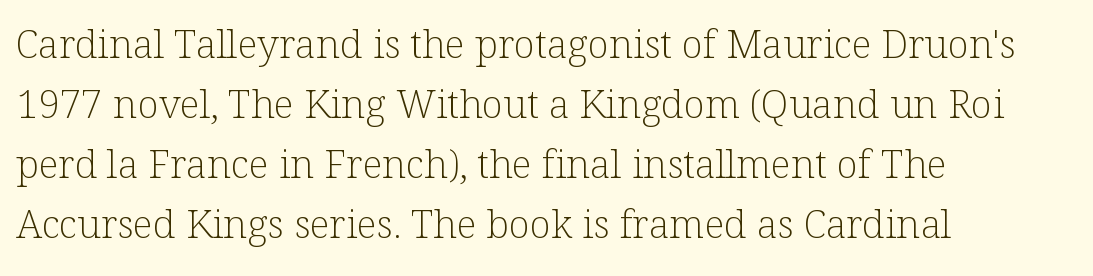
One glance says typical: line gaps are just what's usual. Is this a sans? No — the strokes have serifs. The specimen reads as upright at a glance. Bold? No — there's no thickening of the strokes.
